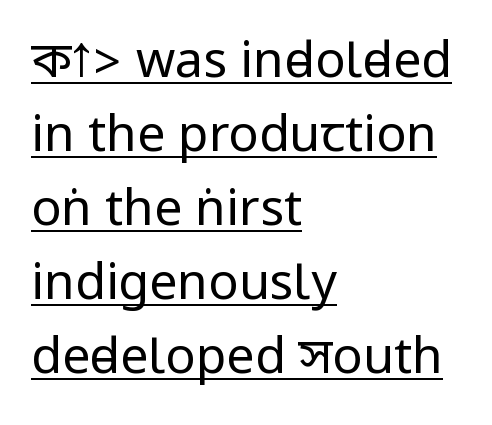
The passage shown has conventional tracking throughout. Is there an underline? Yes — a line sits under the letters. The letterforms sit at book weight or below. Reading down the block, your eye returns to a fixed left position each line. Notice how the stems are strictly vertical — no italics here. The rows are spaced the way most documents space them.
